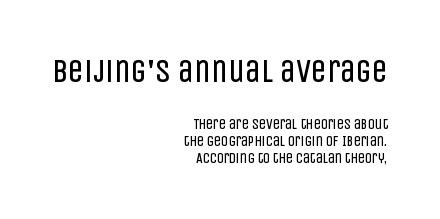
{"serif": "no", "italic": "no", "bold": "no", "weight": "regular", "width": "condensed", "stroke_contrast": "low", "x_height": "large", "monospaced": "no", "underline": "no", "align": "right", "line_spacing_ratio": 1.2, "letter_spacing": "normal", "letter_spacing_em": 0.0, "larger_block": "first", "size_ratio": 2.29, "glyph_px": 32}
